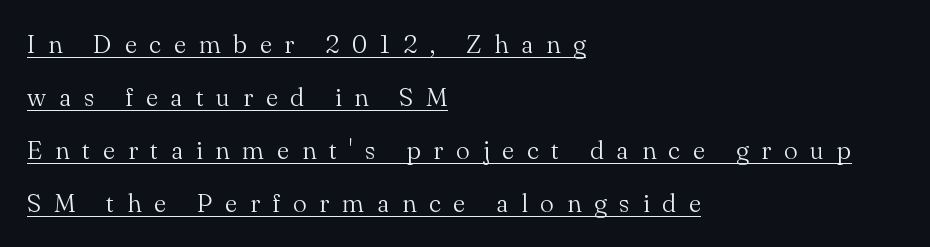
{"italic": "no", "bold": "no", "underline": "yes", "align": "left", "line_spacing": "loose", "line_spacing_ratio": 2.04, "letter_spacing": "wide", "letter_spacing_em": 0.49, "glyph_px": 26}
